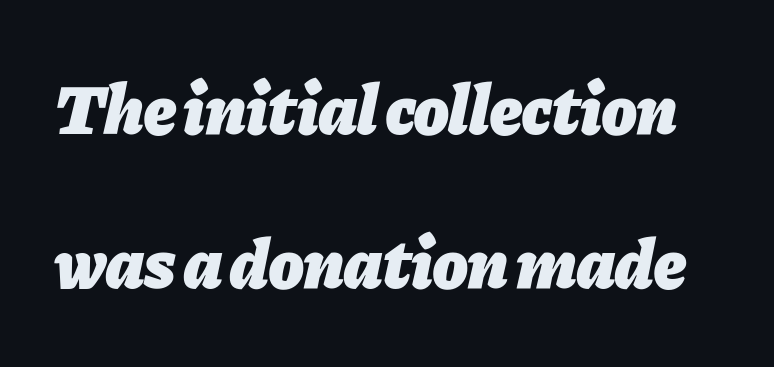
Q: Is the text bold? A: Yes.
Q: Is the text italic (slanted)? A: Yes, it leans right by about 11 degrees.
Q: Is the text underlined? A: No.
Q: Is the spacing between letters normal or unusually wide? A: Normal.
Q: Is the spacing between lines tight, normal or loose? A: Loose.
Q: Width (condensed, normal, or wide)? A: Normal.
Q: Stroke contrast? A: Low.
Q: x-height? A: Medium.
Q: Monospaced? A: No.
